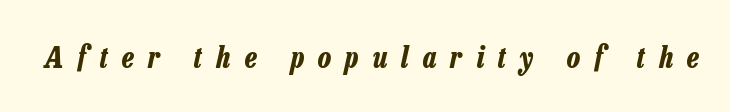
Q: Is the text bold? A: Yes.
Q: Is the text italic (slanted)? A: Yes, it leans right by about 13 degrees.
Q: Is the text underlined? A: No.
Q: Is the spacing between letters normal or unusually wide? A: Unusually wide.
Q: Width (condensed, normal, or wide)? A: Condensed.
Q: Stroke contrast? A: Low.
Q: x-height? A: Medium.
Q: Monospaced? A: No.
